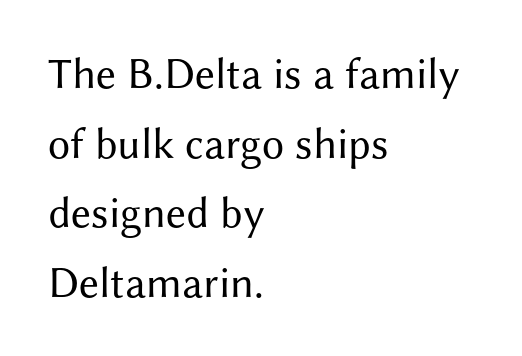
Q: Is the text bold? A: No.
Q: Is the text italic (slanted)? A: No, it is upright.
Q: Is the typeface a serif or a sans-serif typeface? A: Sans-serif.
Q: Is the text underlined? A: No.
Q: How is the paragraph aligned? A: Left-aligned.
Q: Is the spacing between letters normal or unusually wide? A: Normal.
Q: Is the spacing between lines tight, normal or loose? A: Normal.
Q: Width (condensed, normal, or wide)? A: Normal.
Q: Stroke contrast? A: Medium.
Q: x-height? A: Medium.
Q: Monospaced? A: No.
